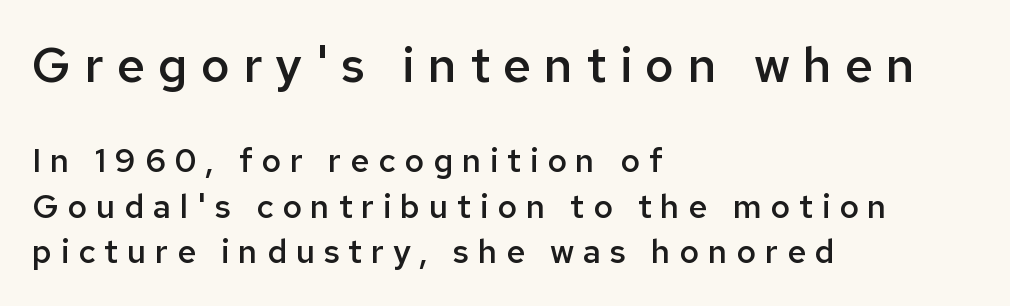
Is the letter spacing exaggerated? Yes — the characters are pushed far apart. Varying glyph widths throughout — classic text-font behaviour. Plain, unruled lines of type. Slightly chunky letters — semibold, I'd say, not full bold.
